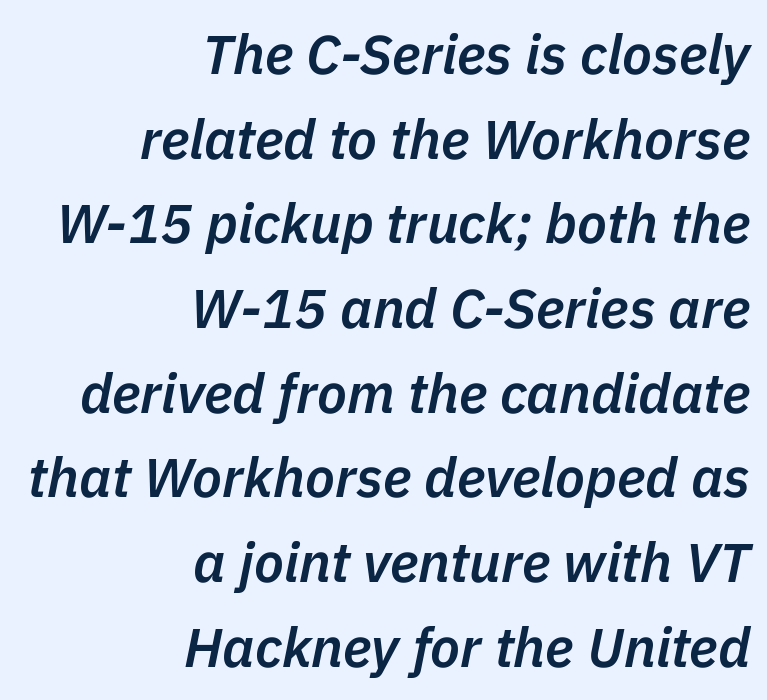
Q: Is the text bold? A: Semi-bold.
Q: Is the text italic (slanted)? A: Yes, it leans right by about 11 degrees.
Q: Is the text underlined? A: No.
Q: How is the paragraph aligned? A: Right-aligned.
Q: Is the spacing between letters normal or unusually wide? A: Normal.
Q: Is the spacing between lines tight, normal or loose? A: Normal.
Q: Width (condensed, normal, or wide)? A: Normal.
Q: Stroke contrast? A: Low.
Q: x-height? A: Medium.
Q: Monospaced? A: No.
